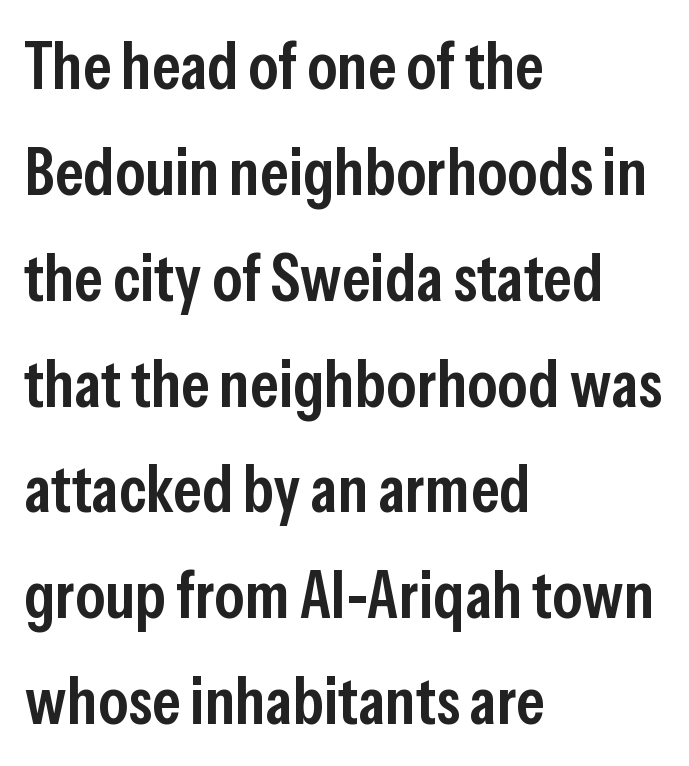
The image shows 67 px semibold, condensed sans-serif type, upright; set left-aligned, normal line spacing (1.58x), normal letter spacing, not underlined; low stroke contrast and a medium x-height.
